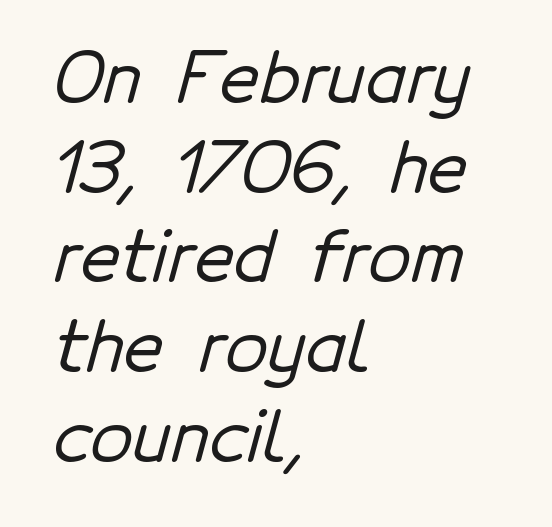
Q: Is the typeface a serif or a sans-serif typeface? A: Sans-serif.
Q: Is the text underlined? A: No.
Q: How is the paragraph aligned? A: Left-aligned.
Q: Is the spacing between letters normal or unusually wide? A: Normal.
Q: Is the spacing between lines tight, normal or loose? A: Normal.
Q: Width (condensed, normal, or wide)? A: Normal.
Q: Stroke contrast? A: Low.
Q: x-height? A: Medium.
Q: Monospaced? A: No.
